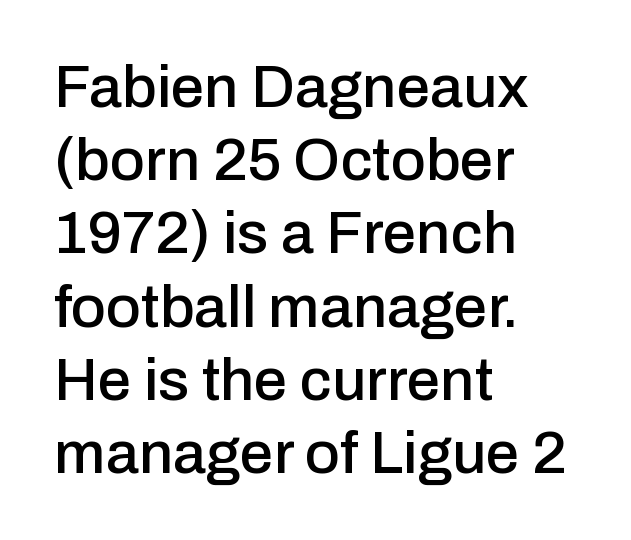
Honestly, there is no underline to notice here at all. Tracking here is standard; glyphs follow each other at the usual distance. The ragged edge is on the right, which tells us the setting is flush left. Every character sits straight up, as roman type does. Here the designer chose a conventional face with non-uniform glyph widths. No feet cap the strokes, marking this as sans-serif type.
